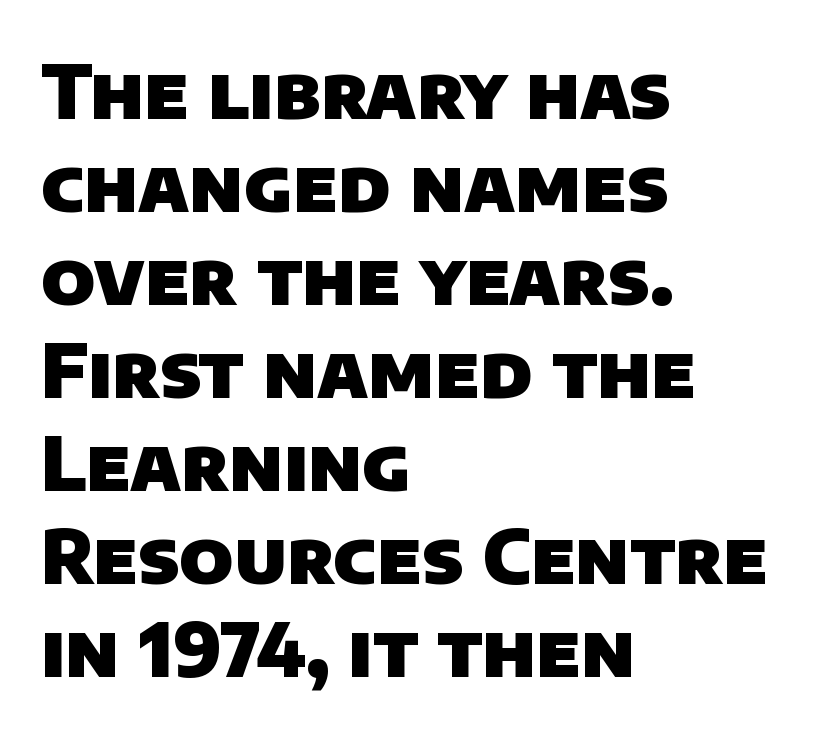
Rule under the text: the space is simply empty. Notice how thick the strokes are: this is what a full bold looks like. You can tell from the bare stems that sans-serif type was used. Students, note that the glyphs here touch the page at normal intervals.
